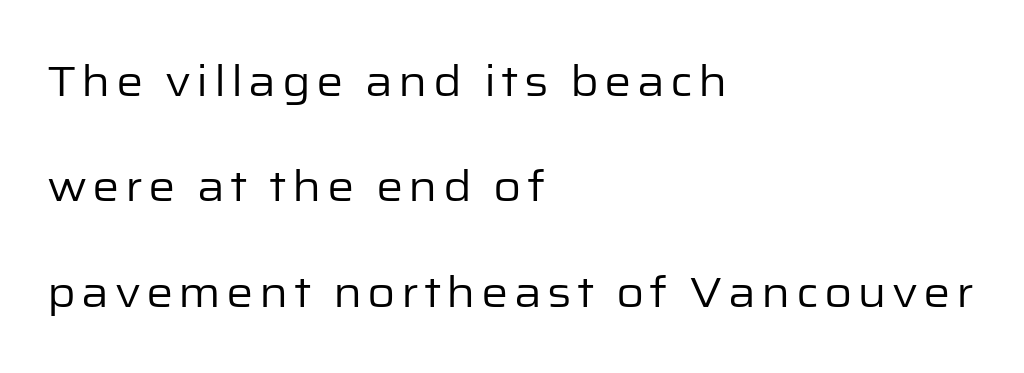
The image shows 43 px regular-weight sans-serif type, upright; set left-aligned, loose line spacing (2.45x), not underlined; low stroke contrast and a medium x-height.
